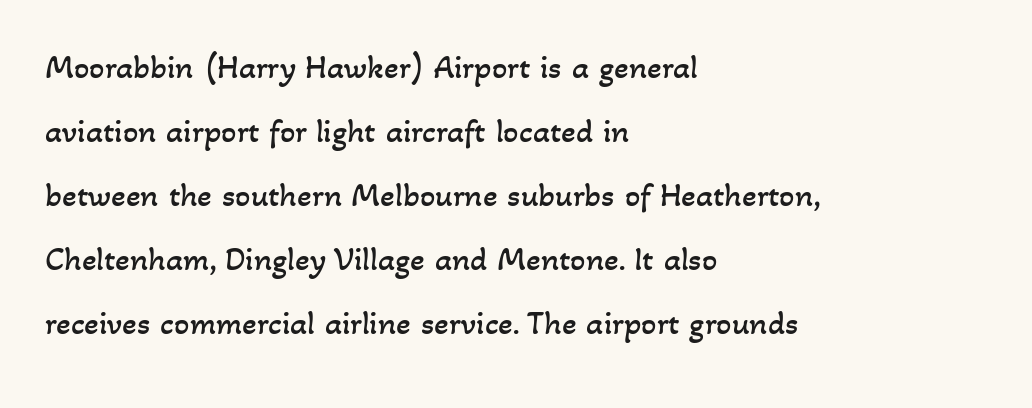
A bare baseline throughout the passage. The letters advance in unequal steps, a hallmark of proportional type. This is not heavy type; no bold has been used. Leftover space on each line is placed entirely after the last word. Spacing between characters is what you'd get straight out of the box.
